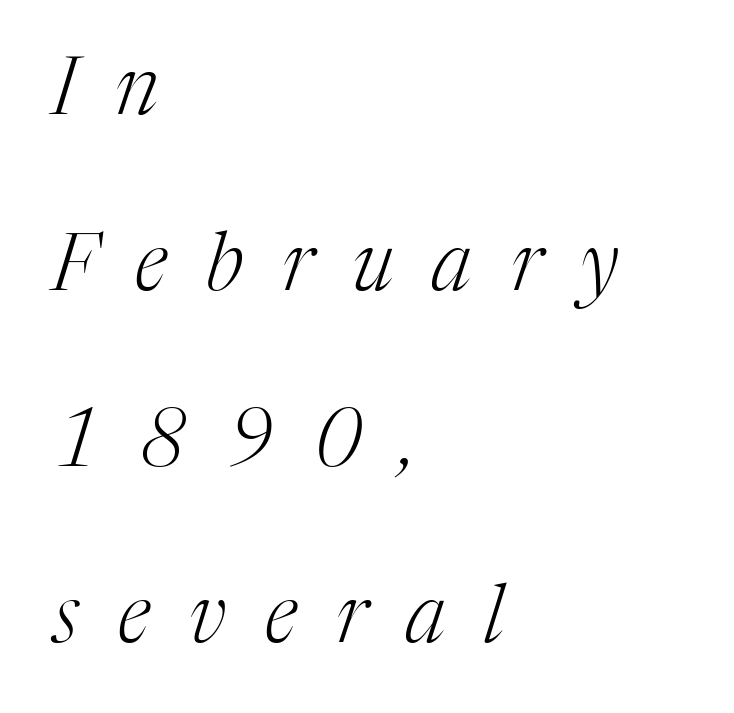
The image shows 80 px light serif type, italic (leaning right); set left-aligned, loose line spacing (2.2x), unusually wide letter spacing (+0.49 em), not underlined; medium stroke contrast and a medium x-height.
